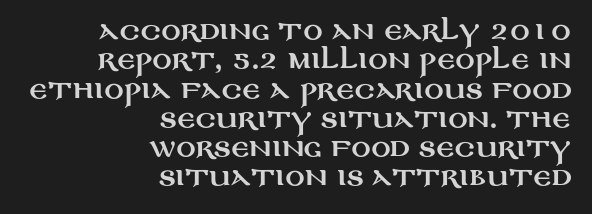
{"italic": "no", "underline": "no", "align": "right", "line_spacing_ratio": 1.22, "letter_spacing": "normal", "letter_spacing_em": 0.0, "glyph_px": 24}
